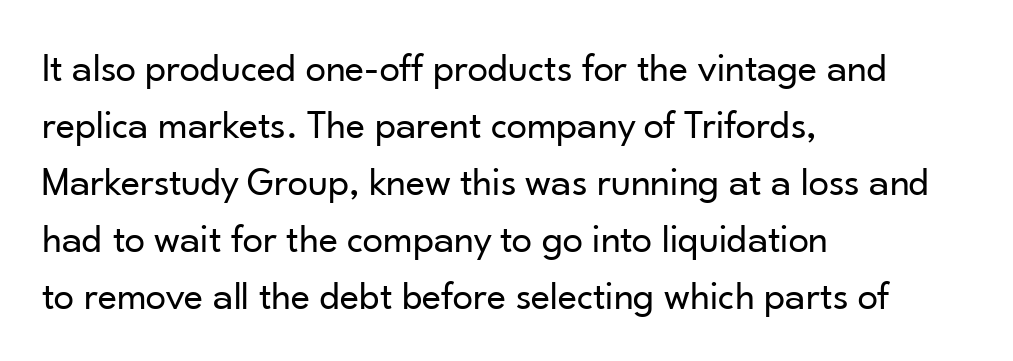
{"serif": "no", "italic": "no", "bold": "no", "weight": "regular", "width": "normal", "stroke_contrast": "low", "x_height": "small", "monospaced": "no", "underline": "no", "align": "left", "line_spacing": "normal", "line_spacing_ratio": 1.39, "letter_spacing": "normal", "letter_spacing_em": 0.0, "glyph_px": 41}
